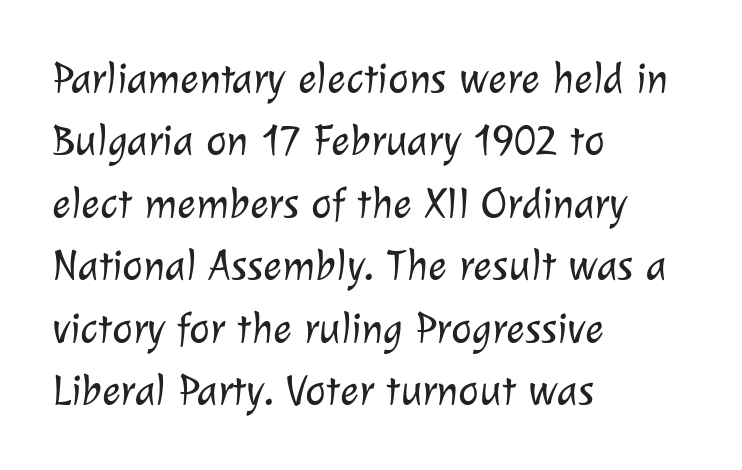
Q: Is the text bold? A: No.
Q: Is the typeface a serif or a sans-serif typeface? A: Sans-serif.
Q: Is the text underlined? A: No.
Q: How is the paragraph aligned? A: Left-aligned.
Q: Is the spacing between letters normal or unusually wide? A: Normal.
Q: Is the spacing between lines tight, normal or loose? A: Normal.
Q: Width (condensed, normal, or wide)? A: Normal.
Q: Stroke contrast? A: Low.
Q: x-height? A: Medium.
Q: Monospaced? A: No.
